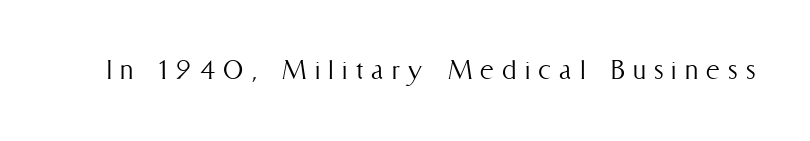
The image shows 32 px light, condensed type, upright; set unusually wide letter spacing (+0.26 em), not underlined; medium stroke contrast and a medium x-height.
